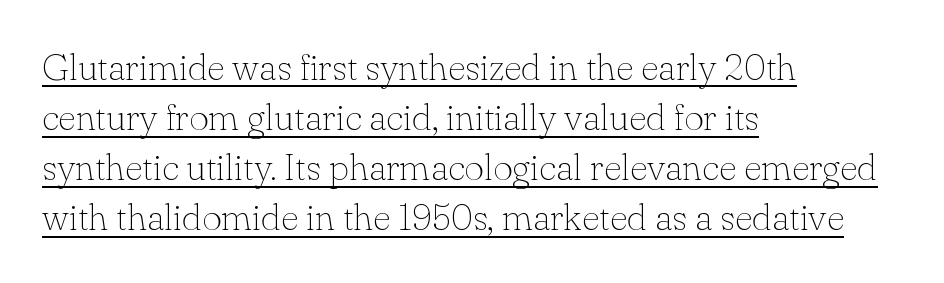
Is the type heavy? It reads as light-to-regular instead. A continuous stroke trails under the words, as in a hyperlink. Layout note: lines flush left. What's the leading like? Ordinary, nothing unusual. Honestly, the letter spacing is just normal — you wouldn't notice it. Classification — serif.
